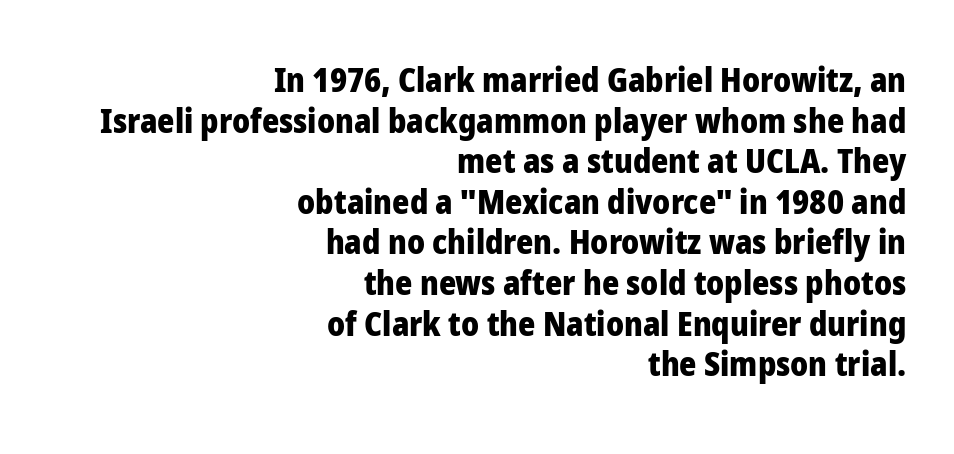
The image shows 33 px heavy sans-serif type, upright; set right-aligned, line spacing 1.23x, normal letter spacing, not underlined; low stroke contrast and a medium x-height.
